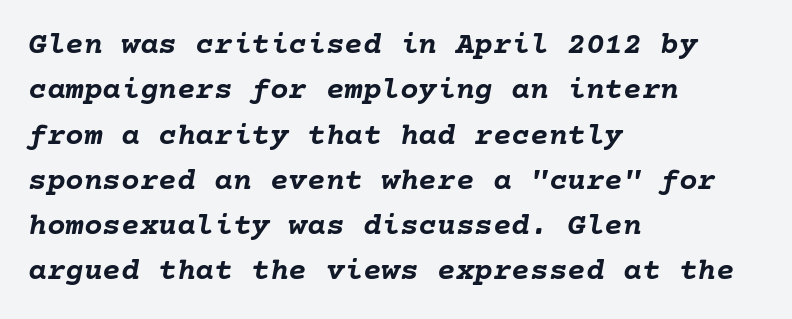
The image shows 31 px semibold type, italic (leaning right); set left-aligned, normal line spacing (1.46x), normal letter spacing, not underlined; low stroke contrast and a medium x-height.
